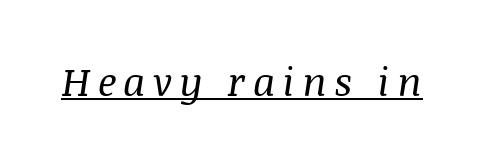
The glyphs look as if they've been sheared to an angle. Unlike a clean sans, this face finishes its strokes with serifs. Glance below the letters and you will spot a drawn line. Counters stay open thanks to moderate or lighter strokes.
